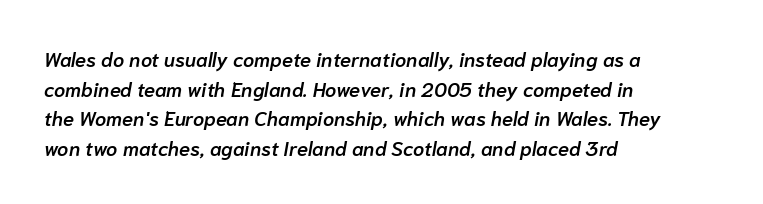
Q: Is the text bold? A: Semi-bold.
Q: Is the text italic (slanted)? A: Yes, it leans right by about 10 degrees.
Q: Is the text underlined? A: No.
Q: How is the paragraph aligned? A: Left-aligned.
Q: Is the spacing between letters normal or unusually wide? A: Normal.
Q: Is the spacing between lines tight, normal or loose? A: Normal.
